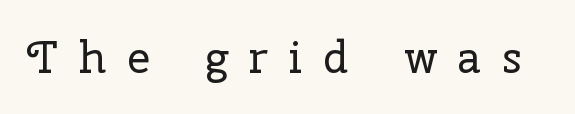
{"serif": "yes", "italic": "no", "bold": "no", "weight": "regular", "width": "normal", "stroke_contrast": "low", "x_height": "medium", "monospaced": "no", "underline": "no", "letter_spacing": "wide", "letter_spacing_em": 0.48, "glyph_px": 44}
